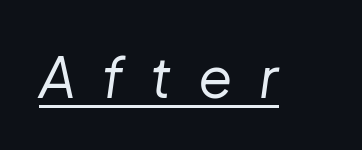
The image shows 56 px regular-weight type, italic (leaning right); set unusually wide letter spacing (+0.47 em), underlined; low stroke contrast and a medium x-height.
